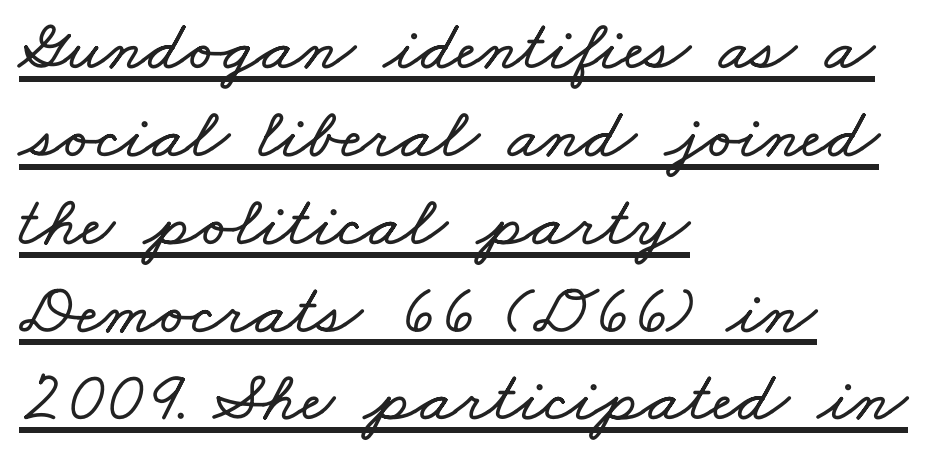
{"width": "wide", "stroke_contrast": "low", "x_height": "small", "monospaced": "no", "underline": "yes", "align": "left", "line_spacing_ratio": 1.22, "letter_spacing": "normal", "letter_spacing_em": 0.0, "glyph_px": 72}
